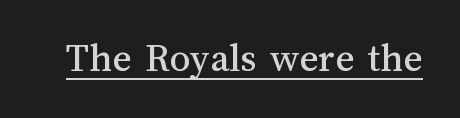
The image shows 41 px text type, upright; set normal letter spacing, underlined; medium stroke contrast and a medium x-height.
